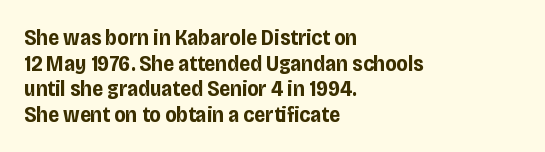
The image shows 22 px bold type, upright; set left-aligned, line spacing 1.16x, normal letter spacing, not underlined.
